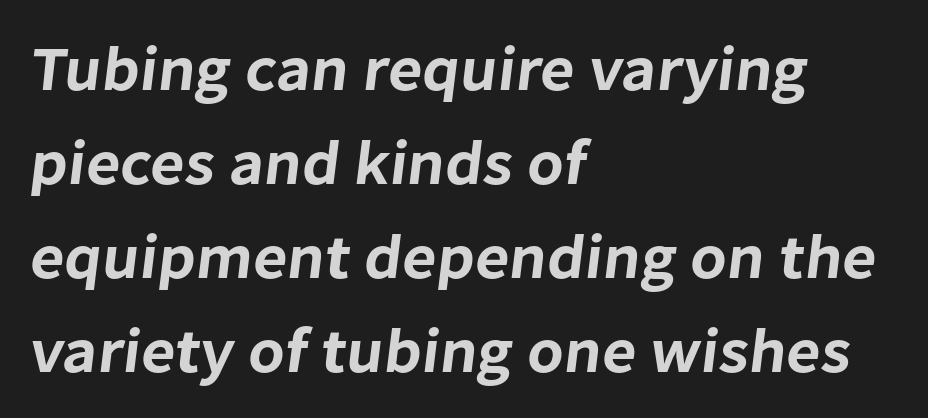
If you drew a ruler down the left edge, every line would touch it. Rows of type keep a routine distance in the vertical direction. Is this a fixed-width face? No — the glyphs have proportional, varying widths. Nobody touched the tracking dial on this one.
